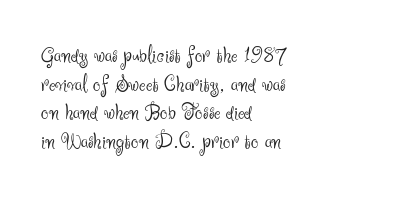
Honestly, the letter spacing is just normal — you wouldn't notice it. Letters rest on an invisible, unmarked baseline. Stroke mass is kept to a normal reading level or below. If you drew a line through each stem, it would be perfectly vertical. Leftover space on each line is placed entirely after the last word.
